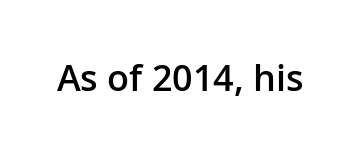
{"serif": "no", "italic": "no", "bold": "semi", "weight": "semibold", "width": "normal", "stroke_contrast": "low", "x_height": "medium", "monospaced": "no", "underline": "no", "letter_spacing": "normal", "letter_spacing_em": 0.0, "glyph_px": 36}
